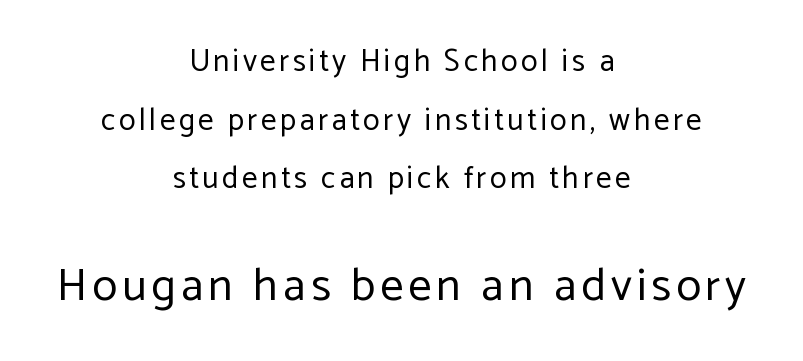
Larger block? The one below; the one above is distinctly smaller. This rendering features lettering with no underline. Every character sits straight up, as roman type does. Think of a printed novel: that variable character pitch is what you see here. Which margin do the lines hug? Neither — every line sits in the middle.
